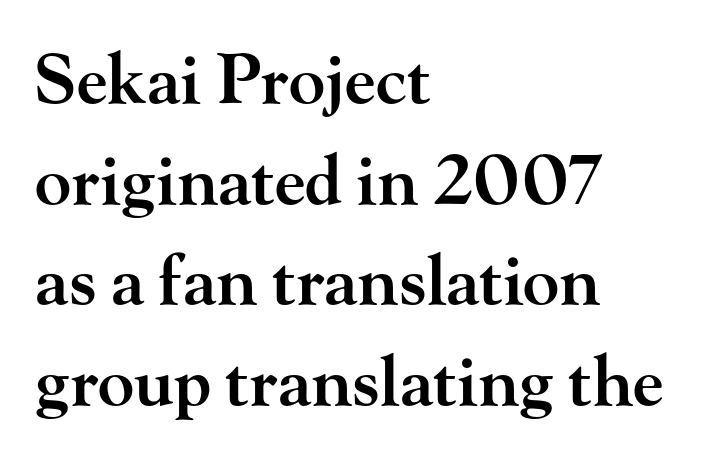
Set as a demibold, roughly 600 on the weight scale. Think of a printed novel: that variable character pitch is what you see here. Leading: standard. In terms of letterspacing, this is plain default setting. The rendering anchors every line to the left-hand side.
